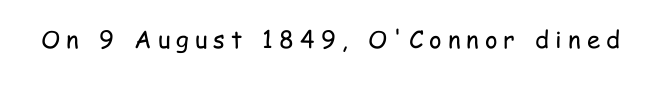
No extra ink here — the face is not bold. The tracking jumps out immediately: characters are airy and widely separated. The letters stand upright; this is a roman face. Has an underline been added? It has not.
